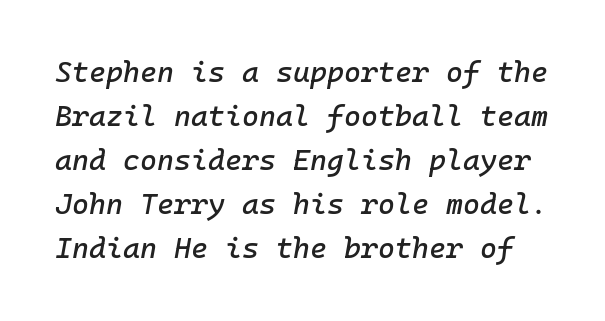
The image shows 29 px text type, italic (leaning right); set normal line spacing (1.52x), normal letter spacing, not underlined; low stroke contrast and a medium x-height.
